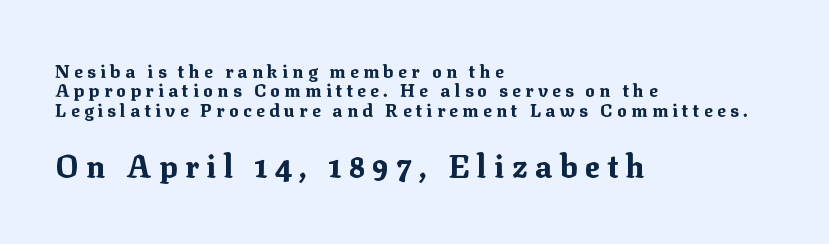
Every row of glyphs begins at an identical x-position on the left. Glance below the letters and you will spot only blank space. Reading down the column, the eye jumps only a short way to each next line. The passage shown is typeset with a serif family. Is this a fixed-width face? No — the glyphs have proportional, varying widths. Ascenders rise straight up at ninety degrees.
